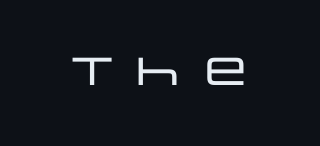
The words here are not underlined. Tracking here is generous; glyphs stand well apart from one another. This sample has the flowing, uneven cadence of proportional lettering. The lettering stays uniformly vertical, giving the passage a roman look.
